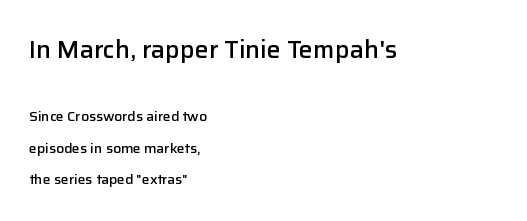
Q: Is the text bold? A: Semi-bold.
Q: Is the text italic (slanted)? A: No, it is upright.
Q: Is the text underlined? A: No.
Q: How is the paragraph aligned? A: Left-aligned.
Q: Is the spacing between letters normal or unusually wide? A: Normal.
Q: Is the spacing between lines tight, normal or loose? A: Loose.
Q: Which block of text is set in a larger size, the first (top) or the second (bottom)? A: The first (top) one.
